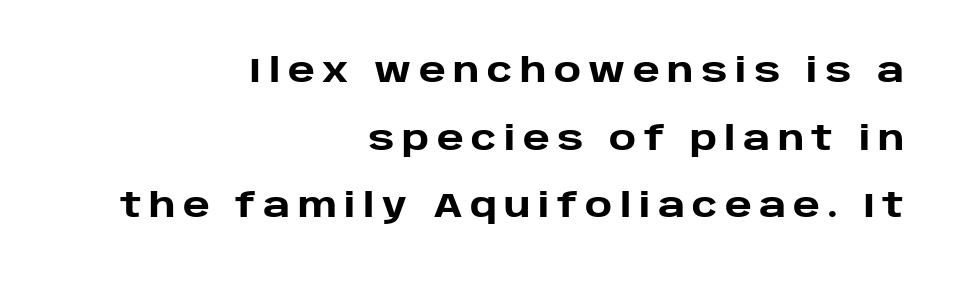
{"serif": "no", "italic": "no", "bold": "yes", "weight": "heavy", "width": "normal", "stroke_contrast": "low", "x_height": "large", "monospaced": "no", "underline": "no", "align": "right", "line_spacing": "loose", "line_spacing_ratio": 1.99, "letter_spacing": "wide", "letter_spacing_em": 0.22, "glyph_px": 34}
